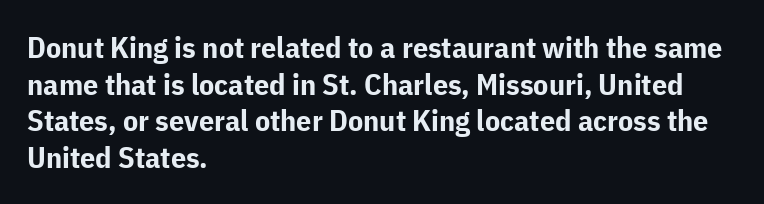
{"serif": "no", "italic": "no", "bold": "yes", "weight": "bold", "width": "normal", "stroke_contrast": "low", "x_height": "medium", "monospaced": "no", "underline": "no", "align": "left", "line_spacing_ratio": 1.22, "letter_spacing": "normal", "letter_spacing_em": 0.0, "glyph_px": 30}
